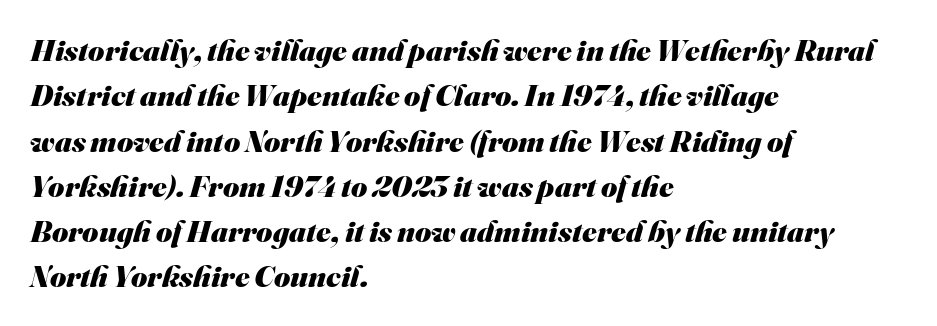
Nothing sits at the stroke ends, so this counts as sans-serif. Line starts are locked; line ends wander. The letterforms sit shoulder to shoulder at normal distance. Regarding leading, the lines here are spaced in the standard way. A dark, heavy texture on the line: the type is bold. Do the characters align in a grid? No, the font is proportional.
